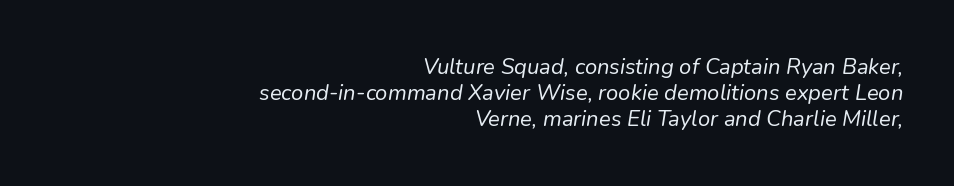
The gaps between neighbouring characters are ordinary and unremarkable. A quiet, ordinary-to-light weight characterises the typeface. Quick note: underline off. The setting favours the right margin, as signatures and pull-quotes sometimes do. Posture: slanted.
